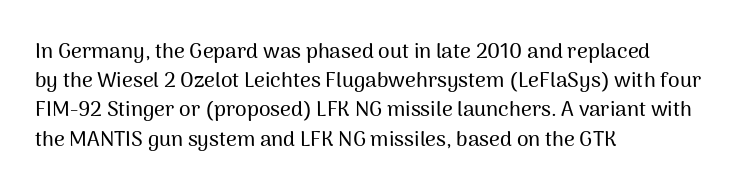
The image shows 21 px text type, upright; set left-aligned, normal line spacing (1.39x), normal letter spacing, not underlined.
